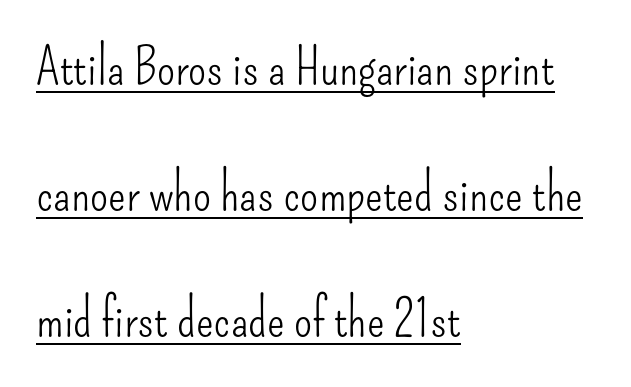
The image shows 52 px light, condensed sans-serif type, upright; set left-aligned, loose line spacing (2.42x), normal letter spacing, underlined; low stroke contrast and a small x-height.
